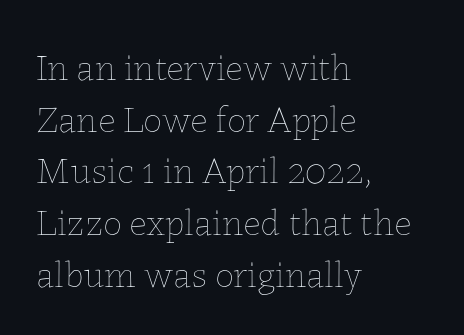
Q: Is the text bold? A: No.
Q: Is the text italic (slanted)? A: No, it is upright.
Q: Is the text underlined? A: No.
Q: How is the paragraph aligned? A: Left-aligned.
Q: Is the spacing between letters normal or unusually wide? A: Normal.
Q: Is the spacing between lines tight, normal or loose? A: Normal.
Q: Width (condensed, normal, or wide)? A: Normal.
Q: Stroke contrast? A: Low.
Q: x-height? A: Medium.
Q: Monospaced? A: No.
